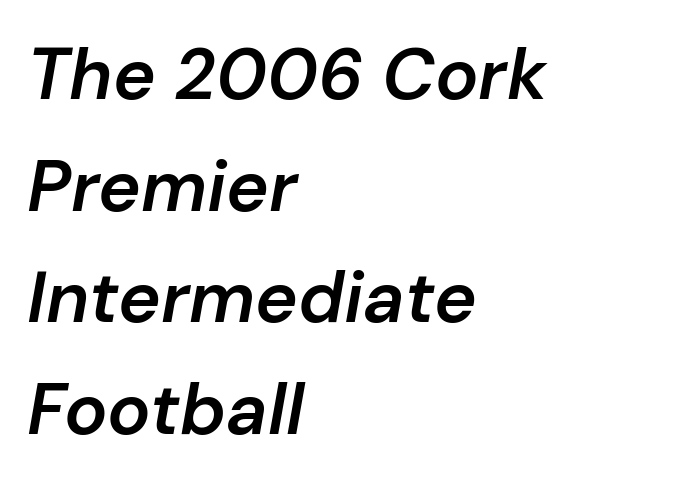
{"italic": "yes", "lean": "right", "slant_degrees": 10, "bold": "semi", "weight": "semibold", "width": "normal", "stroke_contrast": "low", "x_height": "medium", "monospaced": "no", "underline": "no", "align": "left", "line_spacing": "normal", "line_spacing_ratio": 1.55, "letter_spacing": "normal", "letter_spacing_em": 0.0, "glyph_px": 72}
